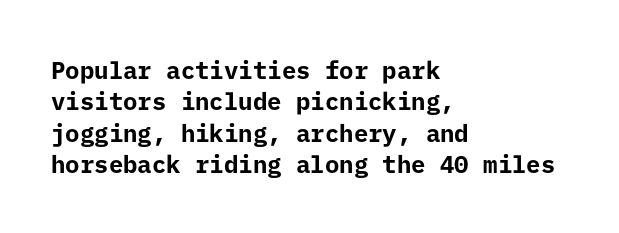
Q: Is the text bold? A: Yes.
Q: Is the text italic (slanted)? A: No, it is upright.
Q: Is the text underlined? A: No.
Q: How is the paragraph aligned? A: Left-aligned.
Q: Is the spacing between letters normal or unusually wide? A: Normal.
Q: Is the spacing between lines tight, normal or loose? A: Normal.
